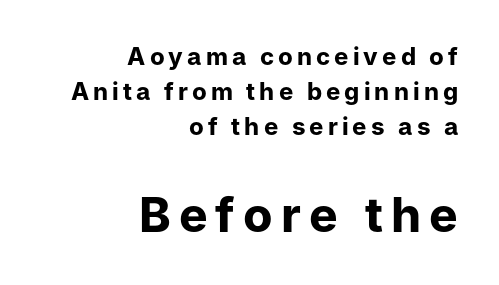
Q: Is the text bold? A: Yes.
Q: Is the text italic (slanted)? A: No, it is upright.
Q: Is the typeface a serif or a sans-serif typeface? A: Sans-serif.
Q: Is the text underlined? A: No.
Q: How is the paragraph aligned? A: Right-aligned.
Q: Is the spacing between lines tight, normal or loose? A: Normal.
Q: Which block of text is set in a larger size, the first (top) or the second (bottom)? A: The second (bottom) one.
Q: Width (condensed, normal, or wide)? A: Normal.
Q: Stroke contrast? A: Low.
Q: x-height? A: Medium.
Q: Monospaced? A: No.
